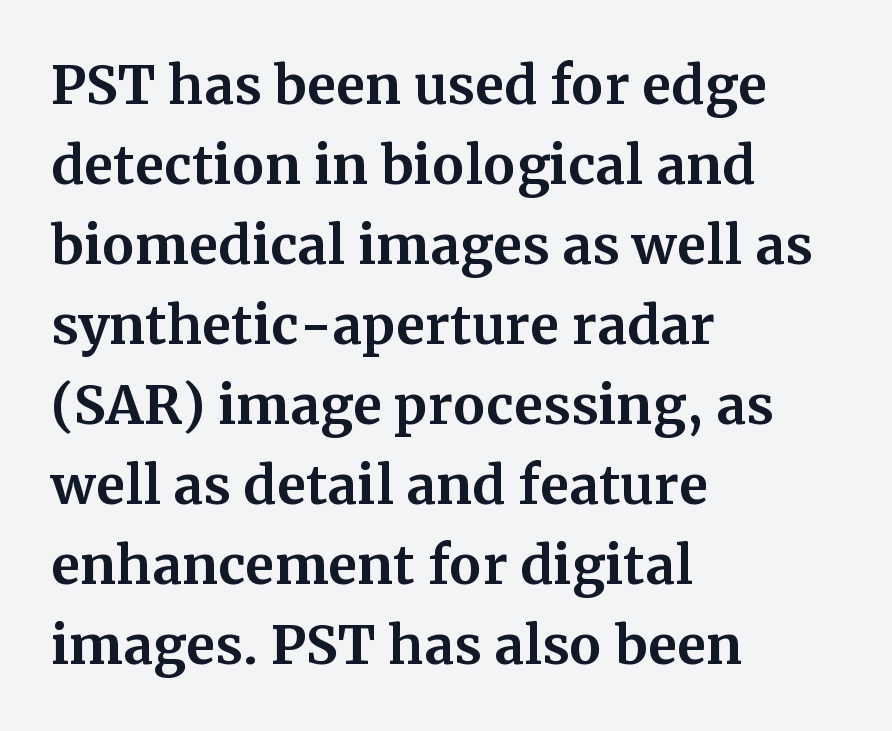
The image shows 53 px bold serif type, upright; set left-aligned, normal line spacing (1.51x), normal letter spacing, not underlined; medium stroke contrast and a medium x-height.
